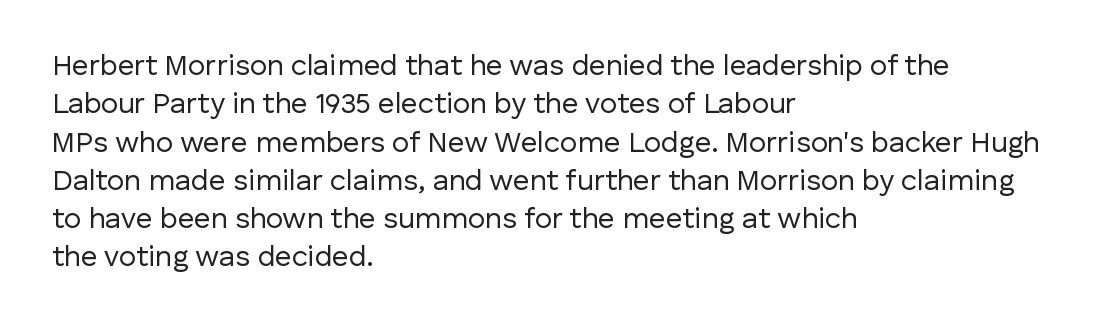
Q: Is the text bold? A: No.
Q: Is the text italic (slanted)? A: No, it is upright.
Q: Is the typeface a serif or a sans-serif typeface? A: Sans-serif.
Q: Is the text underlined? A: No.
Q: How is the paragraph aligned? A: Left-aligned.
Q: Is the spacing between letters normal or unusually wide? A: Normal.
Q: Is the spacing between lines tight, normal or loose? A: Normal.
Q: Width (condensed, normal, or wide)? A: Normal.
Q: Stroke contrast? A: Low.
Q: x-height? A: Medium.
Q: Monospaced? A: No.
